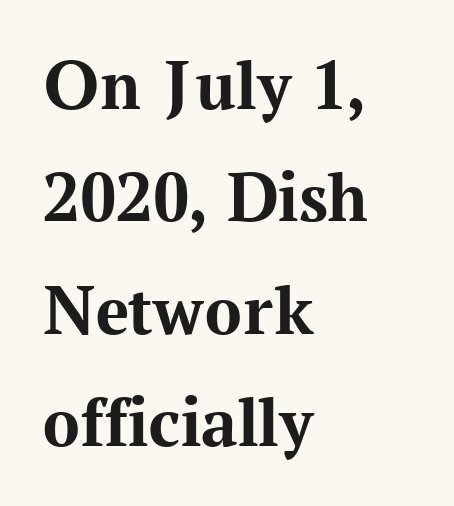
Q: Is the text bold? A: Yes.
Q: Is the text italic (slanted)? A: No, it is upright.
Q: Is the typeface a serif or a sans-serif typeface? A: Serif.
Q: Is the text underlined? A: No.
Q: How is the paragraph aligned? A: Left-aligned.
Q: Is the spacing between letters normal or unusually wide? A: Normal.
Q: Is the spacing between lines tight, normal or loose? A: Normal.
Q: Width (condensed, normal, or wide)? A: Normal.
Q: Stroke contrast? A: Medium.
Q: x-height? A: Medium.
Q: Monospaced? A: No.
